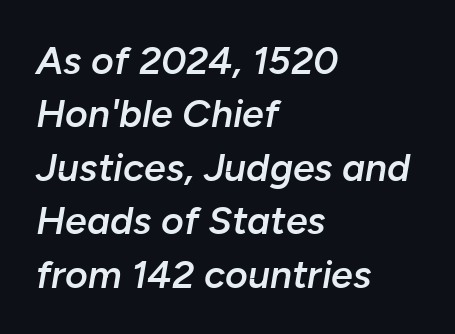
The image shows 39 px semibold type, italic (leaning right); set left-aligned, normal line spacing (1.37x), normal letter spacing, not underlined; low stroke contrast and a medium x-height.
